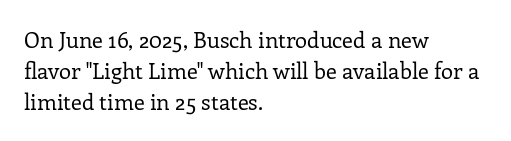
The image shows 22 px text type, upright; set left-aligned, normal line spacing (1.41x), normal letter spacing, not underlined.
